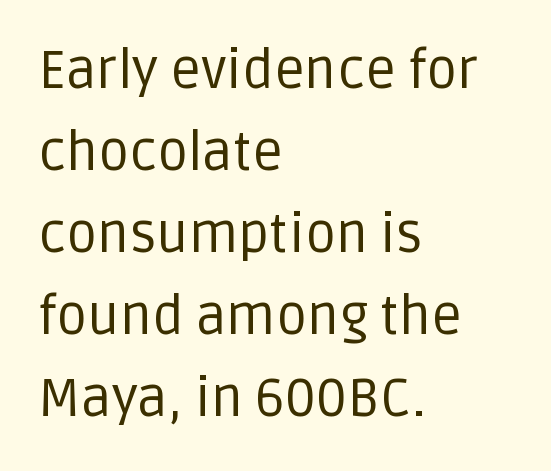
The letters advance in unequal steps, a hallmark of proportional type. Every character sits straight up, as roman type does. This sample uses a sans-serif face. The passage shown has conventional tracking throughout.
